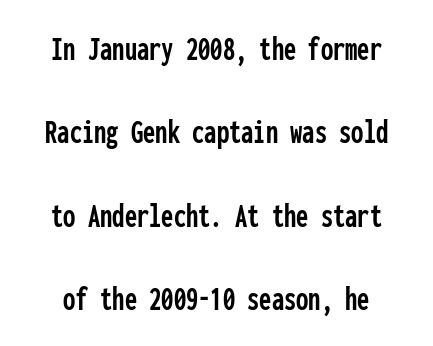
{"serif": "no", "italic": "no", "width": "condensed", "stroke_contrast": "low", "x_height": "medium", "monospaced": "yes", "underline": "no", "line_spacing": "loose", "line_spacing_ratio": 2.38, "letter_spacing": "normal", "letter_spacing_em": 0.0, "glyph_px": 35}
